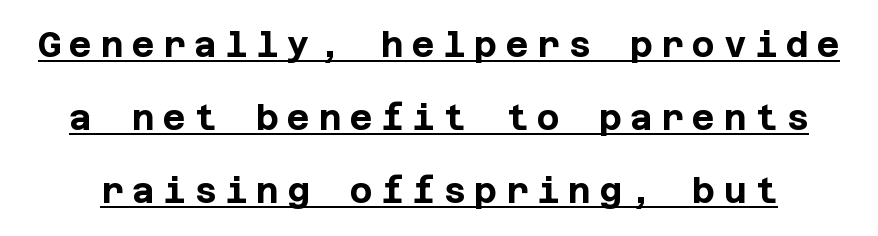
Q: Is the text bold? A: Yes.
Q: Is the text italic (slanted)? A: No, it is upright.
Q: Is the typeface a serif or a sans-serif typeface? A: Sans-serif.
Q: Is the text underlined? A: Yes.
Q: Is the spacing between letters normal or unusually wide? A: Unusually wide.
Q: Is the spacing between lines tight, normal or loose? A: Loose.
Q: Width (condensed, normal, or wide)? A: Normal.
Q: Stroke contrast? A: Low.
Q: x-height? A: Large.
